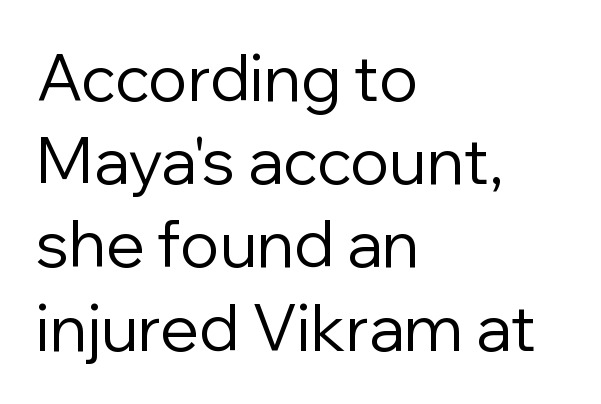
Glyph-to-glyph distance matches everyday printed text. The passage shown is typeset with a sans-serif family. Quick note: underline off. The passage shown is typed in a proportional face where columns would drift.
